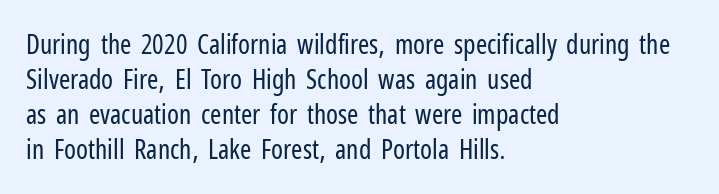
Q: Is the text bold? A: No.
Q: Is the text italic (slanted)? A: No, it is upright.
Q: Is the text underlined? A: No.
Q: How is the paragraph aligned? A: Left-aligned.
Q: Is the spacing between letters normal or unusually wide? A: Normal.
Q: Is the spacing between lines tight, normal or loose? A: Normal.
